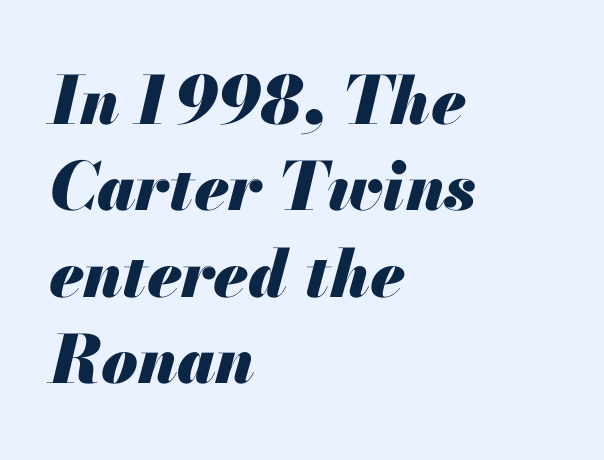
Q: Is the text bold? A: Yes.
Q: Is the text italic (slanted)? A: Yes, it leans right by about 13 degrees.
Q: Is the text underlined? A: No.
Q: How is the paragraph aligned? A: Left-aligned.
Q: Is the spacing between letters normal or unusually wide? A: Normal.
Q: Is the spacing between lines tight, normal or loose? A: Normal.
Q: Width (condensed, normal, or wide)? A: Normal.
Q: Stroke contrast? A: Medium.
Q: x-height? A: Small.
Q: Monospaced? A: No.
